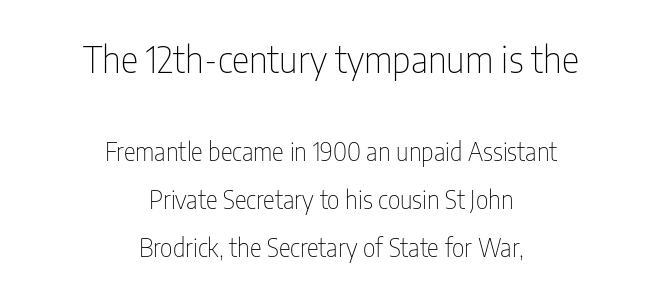
{"serif": "no", "italic": "no", "bold": "no", "weight": "thin", "width": "condensed", "stroke_contrast": "low", "x_height": "medium", "monospaced": "no", "underline": "no", "align": "center", "line_spacing": "loose", "line_spacing_ratio": 1.92, "letter_spacing": "normal", "letter_spacing_em": 0.0, "larger_block": "first", "size_ratio": 1.48, "glyph_px": 37}
